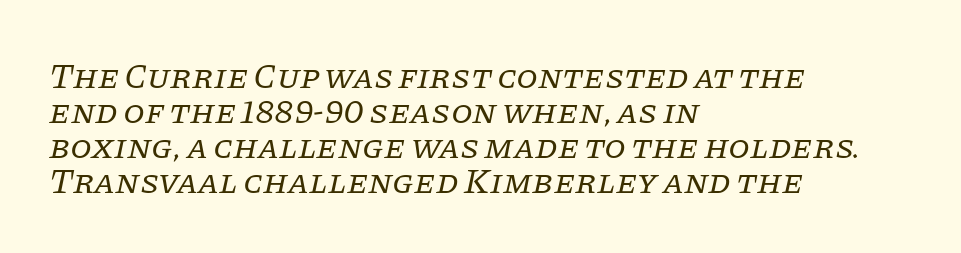
Short note: letters normally spaced. The area under the type is left untouched. Summary of vertical rhythm: compact, with narrow interline spacing. The text was rendered using a seriffed face with decorative stroke endings. Style check: oblique.
